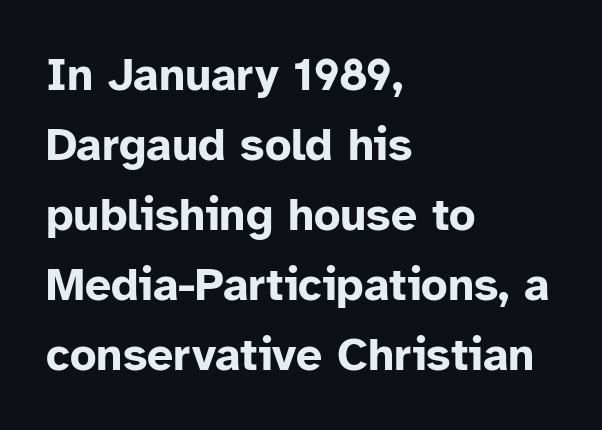
The image shows 46 px bold sans-serif type, upright; set left-aligned, normal line spacing (1.52x), normal letter spacing, not underlined; low stroke contrast and a medium x-height.
